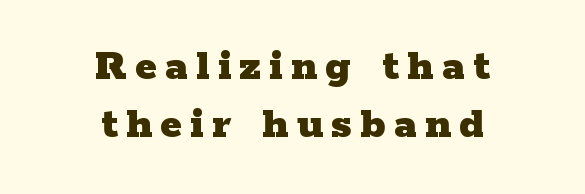
The image shows 46 px heavy, wide serif type, upright; set centered, normal line spacing (1.27x), not underlined; low stroke contrast and a medium x-height.
